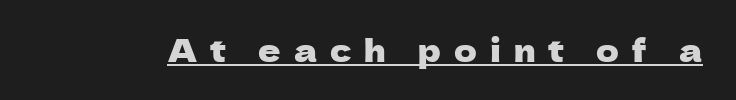
{"serif": "no", "italic": "no", "width": "normal", "stroke_contrast": "low", "x_height": "medium", "monospaced": "no", "underline": "yes", "letter_spacing": "wide", "letter_spacing_em": 0.42, "glyph_px": 31}
